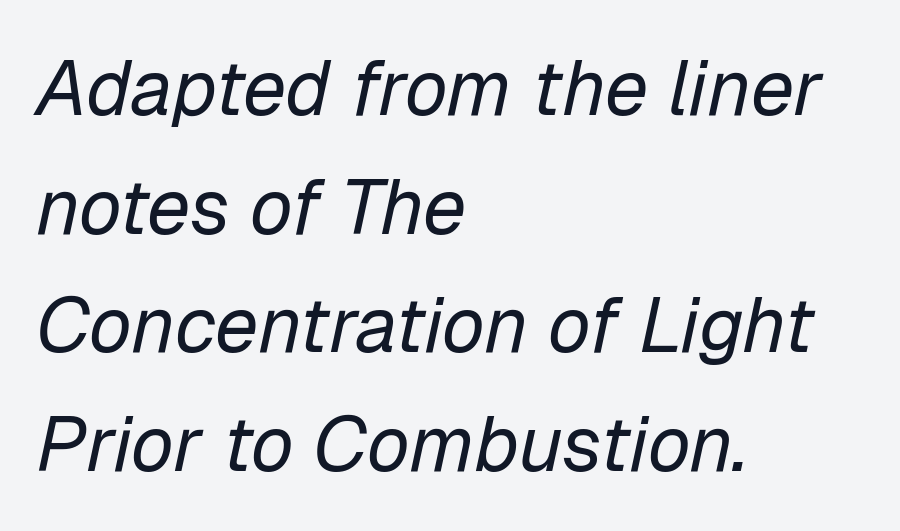
The rows are spaced the way most documents space them. The font sits on the lighter half of the weight spectrum, regular included. Which margin do the lines hug? The left one — the right edge is uneven. Anything drawn beneath the words? Only blank space. Emphasis-style slanted type is in use. Think of a printed novel: that variable character pitch is what you see here.
